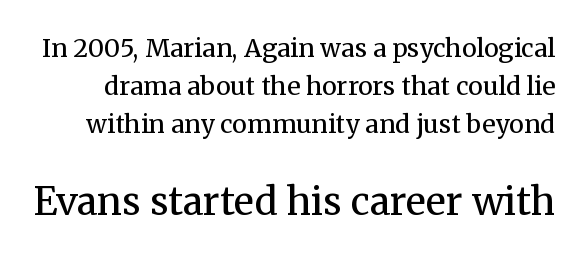
{"serif": "yes", "italic": "no", "bold": "no", "weight": "regular", "width": "normal", "stroke_contrast": "medium", "x_height": "medium", "monospaced": "no", "underline": "no", "line_spacing": "normal", "line_spacing_ratio": 1.53, "letter_spacing": "normal", "letter_spacing_em": 0.0, "larger_block": "second", "size_ratio": 1.52, "glyph_px": 38}
